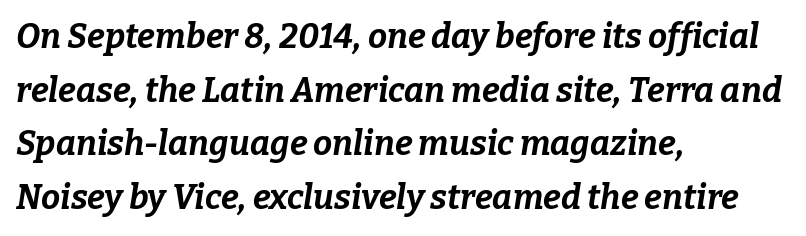
Italic: yes, the glyphs are oblique. Type without underlining. These lines sit exactly where default settings would place them. A full-strength bold gives these letters their thick strokes. Horizontally, the lines are justified to the leading edge only.
